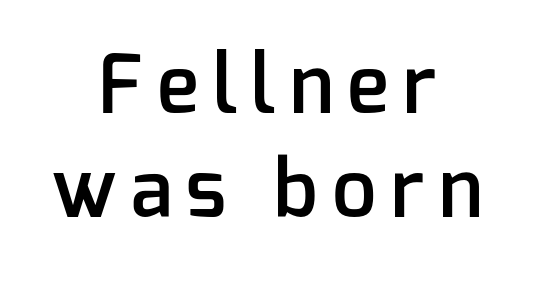
Q: Is the text bold? A: Semi-bold.
Q: Is the text italic (slanted)? A: No, it is upright.
Q: Is the typeface a serif or a sans-serif typeface? A: Sans-serif.
Q: Is the text underlined? A: No.
Q: How is the paragraph aligned? A: Centered.
Q: Is the spacing between lines tight, normal or loose? A: Normal.
Q: Width (condensed, normal, or wide)? A: Normal.
Q: Stroke contrast? A: Low.
Q: x-height? A: Medium.
Q: Monospaced? A: No.
